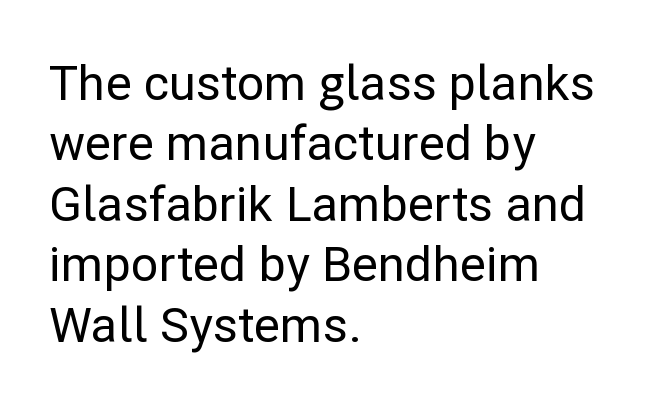
Quick note: underline off. Posture: straight, roman, zero tilt. The block of text has a typical density, with ordinary space between rows. Serif or sans? Sans — the stroke terminals are bare. Inter-character spacing is left at the font's built-in metrics.
